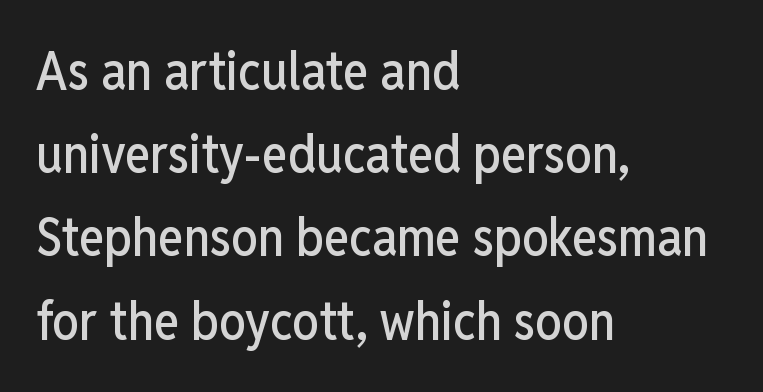
Q: Is the text italic (slanted)? A: No, it is upright.
Q: Is the typeface a serif or a sans-serif typeface? A: Sans-serif.
Q: Is the text underlined? A: No.
Q: How is the paragraph aligned? A: Left-aligned.
Q: Is the spacing between letters normal or unusually wide? A: Normal.
Q: Is the spacing between lines tight, normal or loose? A: Normal.
Q: Width (condensed, normal, or wide)? A: Condensed.
Q: Stroke contrast? A: Low.
Q: x-height? A: Medium.
Q: Monospaced? A: No.
